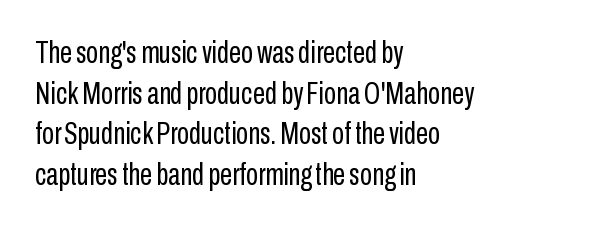
Q: Is the text bold? A: No.
Q: Is the text italic (slanted)? A: No, it is upright.
Q: Is the typeface a serif or a sans-serif typeface? A: Sans-serif.
Q: Is the text underlined? A: No.
Q: How is the paragraph aligned? A: Left-aligned.
Q: Is the spacing between letters normal or unusually wide? A: Normal.
Q: Is the spacing between lines tight, normal or loose? A: Normal.
Q: Width (condensed, normal, or wide)? A: Condensed.
Q: Stroke contrast? A: Low.
Q: x-height? A: Medium.
Q: Monospaced? A: No.
